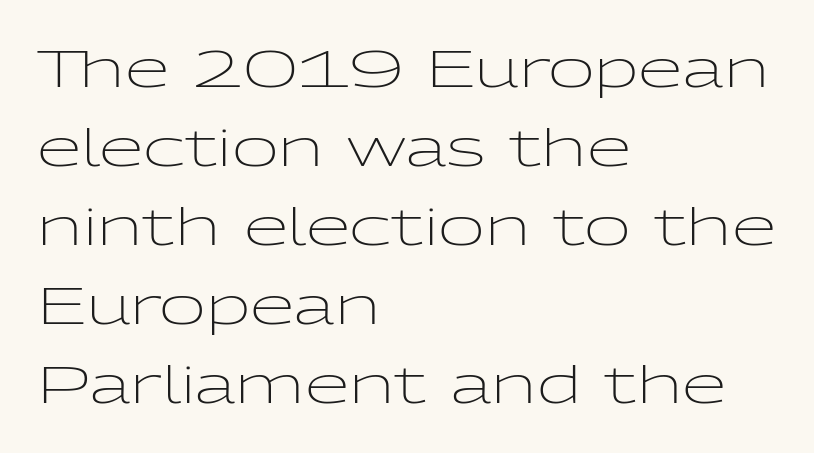
This is sans-serif lettering, the kind often seen on screens and signage. Character widths vary here, with narrow letters taking less room than wide ones. Compared with a centered layout, this one pins lines to the left instead. The space beneath each line is pristine and unruled. Ink coverage per letter is moderate at most. Quick note: not italic, upright.
